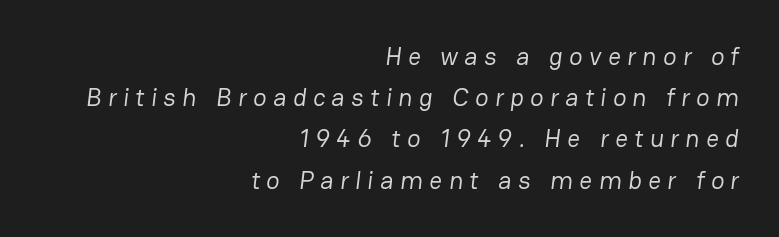
Only glyphs here, with clear space below each row. No extra ink here — the face is not bold. How are the letters spaced? Widely, with obvious added tracking. This block has exactly the height ordinary leading produces.
